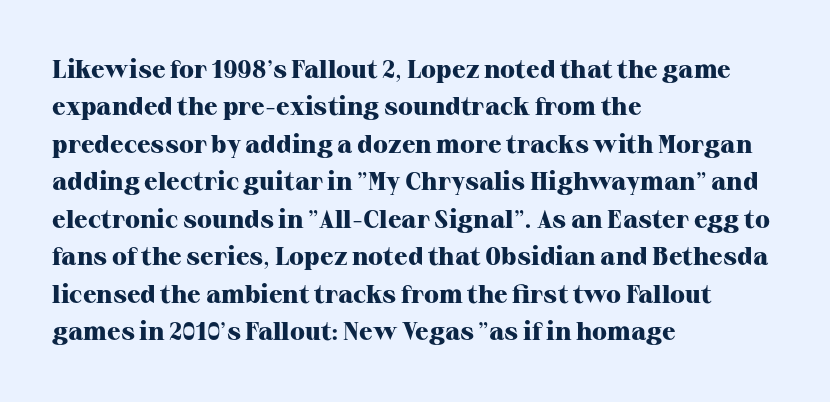
Baseline-to-baseline distance is the conventional proportion of letter height. The typesetter chose a ragged-right arrangement here. The zone under the glyphs is completely vacant. Typesetter's note: full bold, strokes at maximum text heaviness. In terms of posture, this sample is upright. The horizontal fit of the characters is conventional and even.
